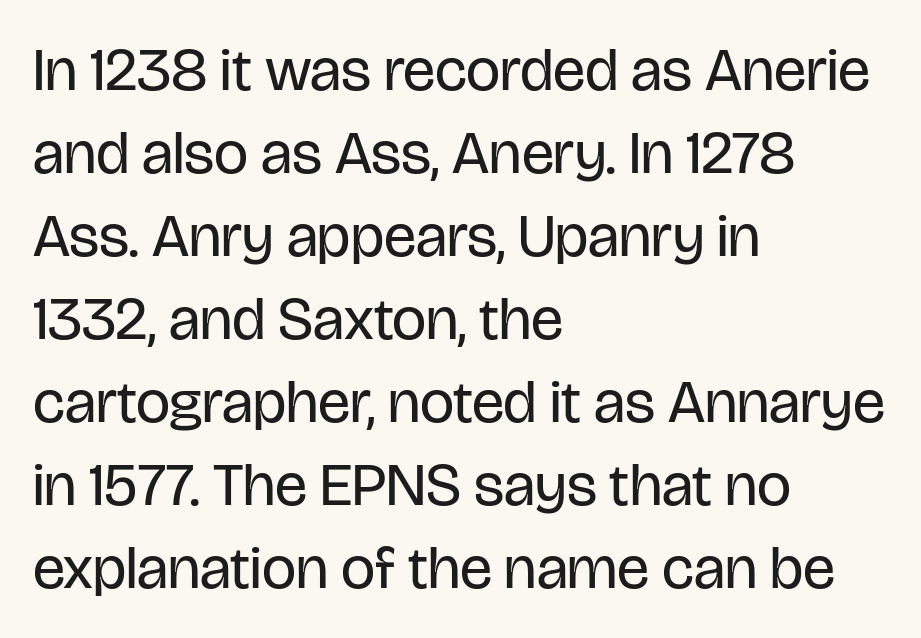
{"serif": "no", "italic": "no", "bold": "no", "weight": "regular", "width": "condensed", "stroke_contrast": "low", "x_height": "large", "monospaced": "no", "underline": "no", "align": "left", "line_spacing": "normal", "line_spacing_ratio": 1.36, "letter_spacing": "normal", "letter_spacing_em": 0.0, "glyph_px": 61}
